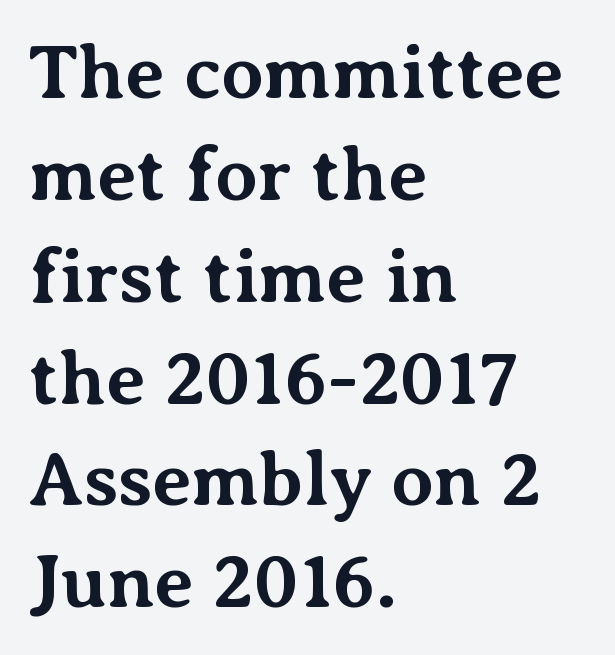
{"serif": "yes", "italic": "no", "bold": "yes", "weight": "bold", "width": "normal", "stroke_contrast": "medium", "x_height": "medium", "monospaced": "no", "underline": "no", "align": "left", "line_spacing": "normal", "line_spacing_ratio": 1.34, "letter_spacing": "normal", "letter_spacing_em": 0.0, "glyph_px": 76}
